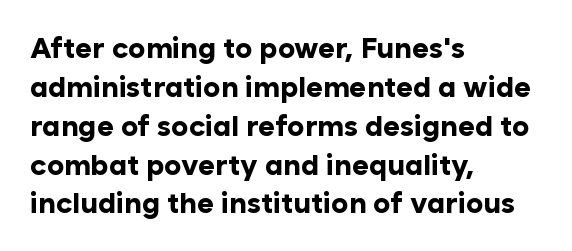
{"serif": "no", "italic": "no", "bold": "yes", "weight": "bold", "width": "normal", "stroke_contrast": "low", "x_height": "medium", "monospaced": "no", "underline": "no", "align": "left", "line_spacing": "normal", "line_spacing_ratio": 1.34, "letter_spacing": "normal", "letter_spacing_em": 0.0, "glyph_px": 29}
